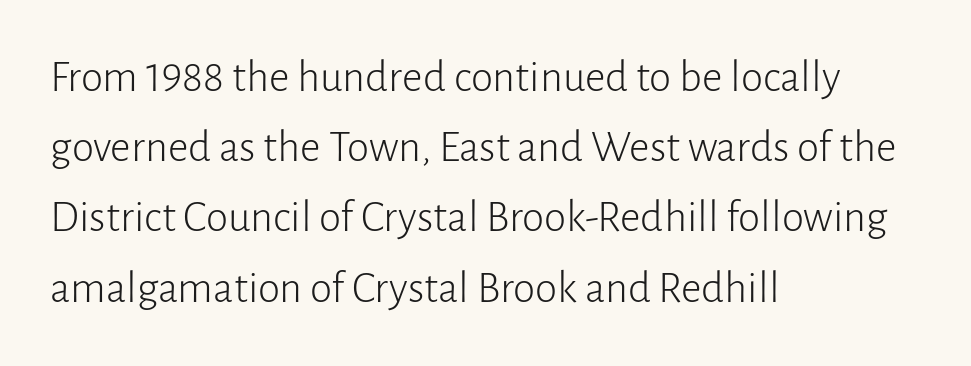
The string is rendered with underlining switched off. Caption: standard tracking, unaltered. Each letter keeps its own natural width here, so spacing adapts to shape. Stems here are at most as thick as an everyday book face. Note: no serifs on the glyphs. Style check: upright.
